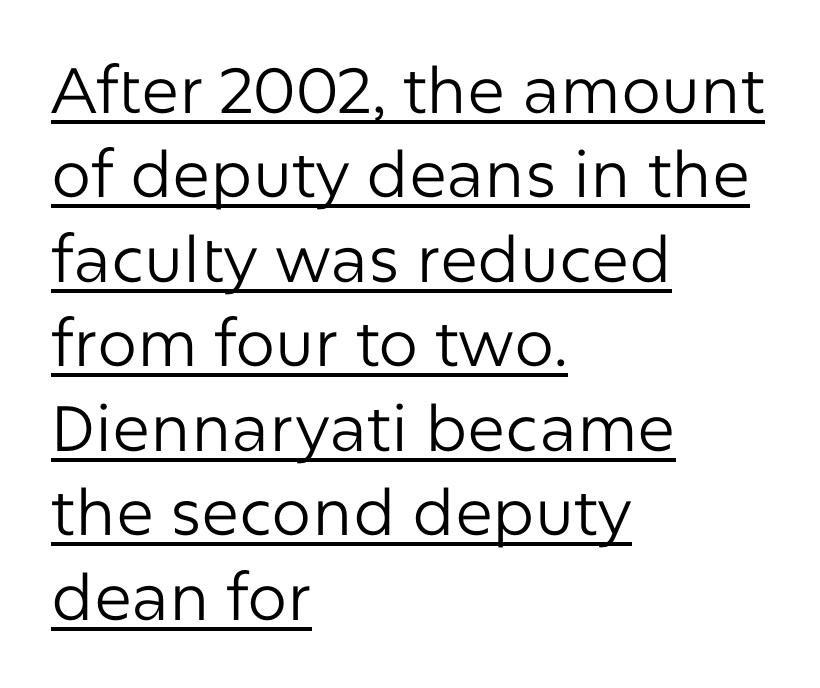
{"serif": "no", "italic": "no", "bold": "no", "weight": "regular", "width": "normal", "stroke_contrast": "low", "x_height": "medium", "monospaced": "no", "underline": "yes", "align": "left", "line_spacing": "normal", "line_spacing_ratio": 1.32, "letter_spacing": "normal", "letter_spacing_em": 0.0, "glyph_px": 64}
